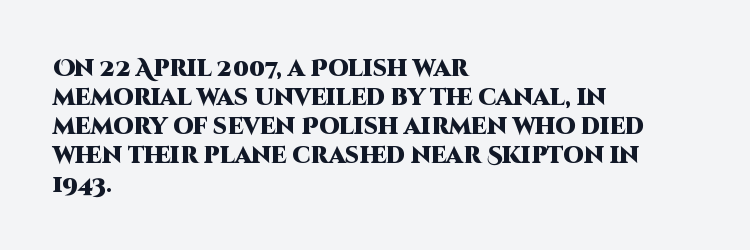
{"italic": "no", "bold": "yes", "underline": "no", "align": "left", "line_spacing": "normal", "line_spacing_ratio": 1.26, "letter_spacing": "normal", "letter_spacing_em": 0.0, "glyph_px": 23}
